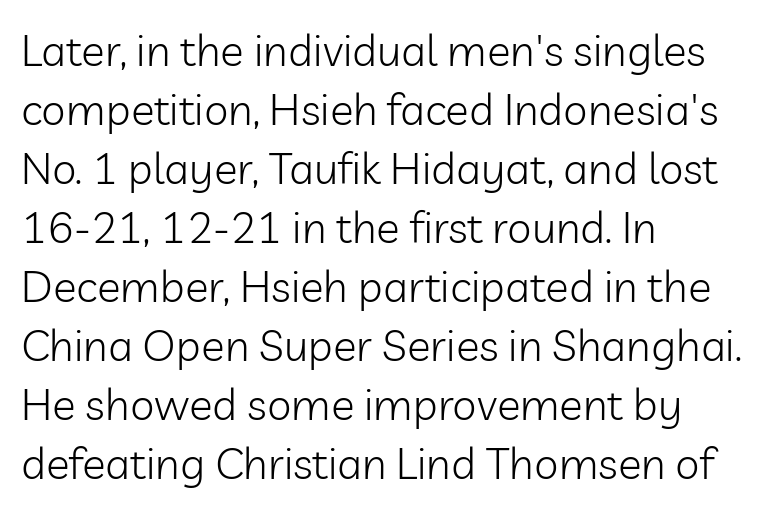
The image shows 44 px light sans-serif type, upright; set left-aligned, normal line spacing (1.34x), normal letter spacing, not underlined; low stroke contrast and a medium x-height.
